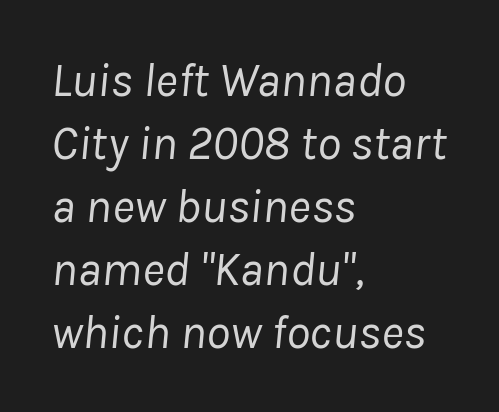
Q: Is the text bold? A: No.
Q: Is the text italic (slanted)? A: Yes, it leans right by about 8 degrees.
Q: Is the text underlined? A: No.
Q: How is the paragraph aligned? A: Left-aligned.
Q: Is the spacing between letters normal or unusually wide? A: Normal.
Q: Is the spacing between lines tight, normal or loose? A: Normal.
Q: Width (condensed, normal, or wide)? A: Normal.
Q: Stroke contrast? A: Low.
Q: x-height? A: Medium.
Q: Monospaced? A: No.
